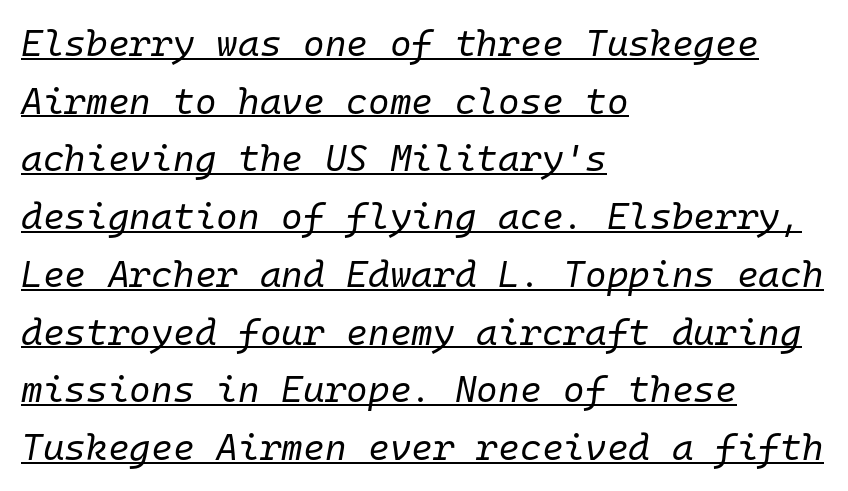
Q: Is the text bold? A: No.
Q: Is the text italic (slanted)? A: Yes, it leans right by about 10 degrees.
Q: Is the text underlined? A: Yes.
Q: How is the paragraph aligned? A: Left-aligned.
Q: Is the spacing between letters normal or unusually wide? A: Normal.
Q: Is the spacing between lines tight, normal or loose? A: Normal.
Q: Width (condensed, normal, or wide)? A: Normal.
Q: Stroke contrast? A: Low.
Q: x-height? A: Medium.
Q: Monospaced? A: Yes.
